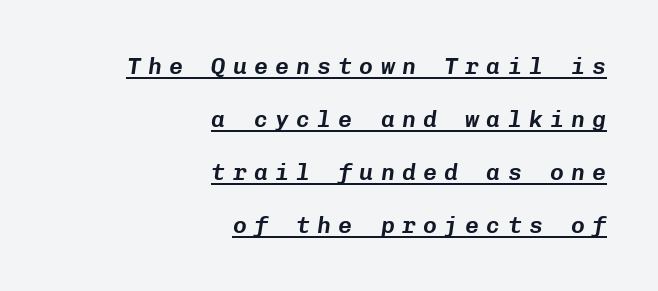
{"italic": "yes", "lean": "right", "slant_degrees": 8, "underline": "yes", "align": "right", "line_spacing": "loose", "line_spacing_ratio": 2.3, "letter_spacing": "wide", "letter_spacing_em": 0.32, "glyph_px": 23}
